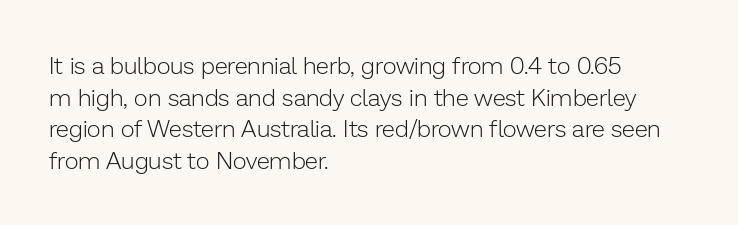
The image shows 24 px text type, upright; set left-aligned, normal line spacing (1.32x), normal letter spacing, not underlined.
